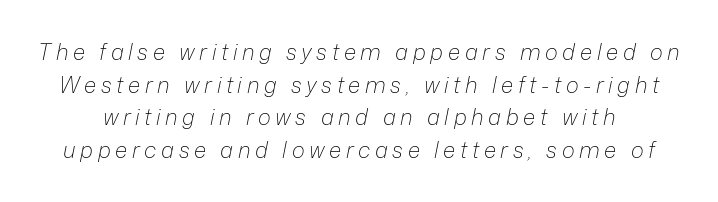
The image shows 22 px text type, italic (leaning right); set normal line spacing (1.48x), unusually wide letter spacing (+0.21 em), not underlined.
